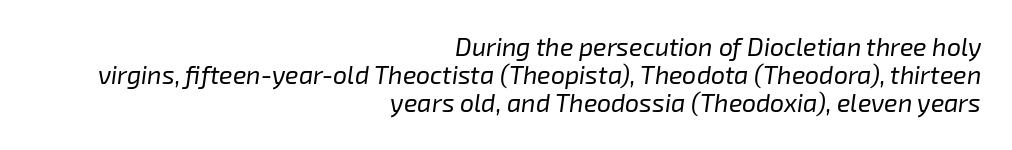
The vertical gap from one line to the next is small. The tracking reads as untouched default to a designer's eye. The space beneath each line is pristine and unruled. The typesetter chose a ragged-left arrangement here.
